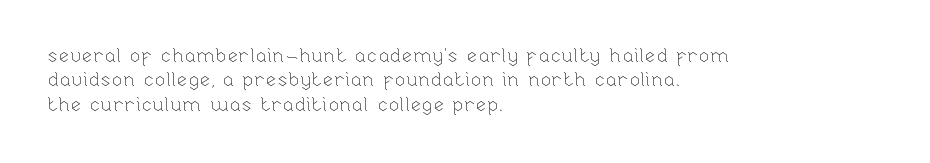
Q: Is the text bold? A: No.
Q: Is the text italic (slanted)? A: No, it is upright.
Q: Is the text underlined? A: No.
Q: How is the paragraph aligned? A: Left-aligned.
Q: Is the spacing between letters normal or unusually wide? A: Normal.
